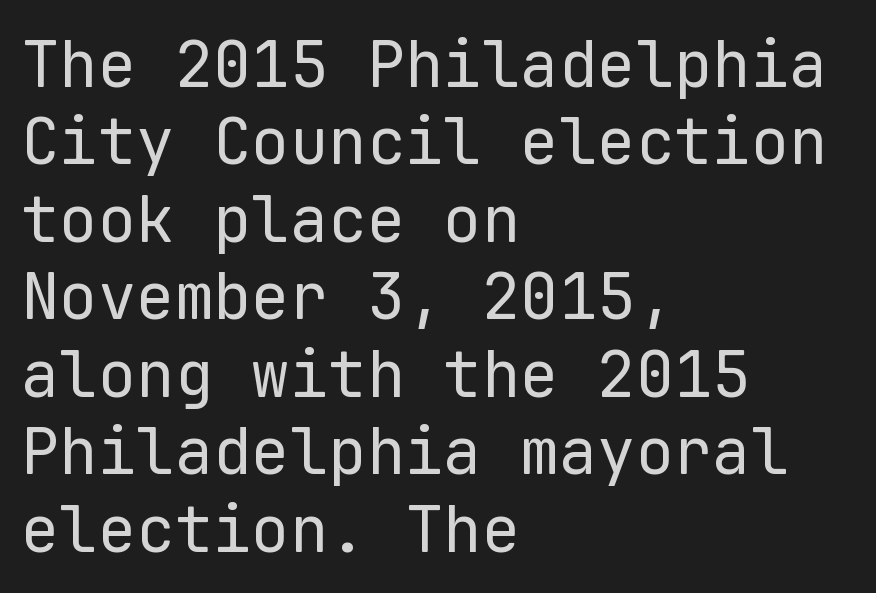
Q: Is the text bold? A: No.
Q: Is the text italic (slanted)? A: No, it is upright.
Q: Is the typeface a serif or a sans-serif typeface? A: Sans-serif.
Q: Is the text underlined? A: No.
Q: How is the paragraph aligned? A: Left-aligned.
Q: Is the spacing between letters normal or unusually wide? A: Normal.
Q: Width (condensed, normal, or wide)? A: Normal.
Q: Stroke contrast? A: Low.
Q: x-height? A: Medium.
Q: Monospaced? A: Yes.
